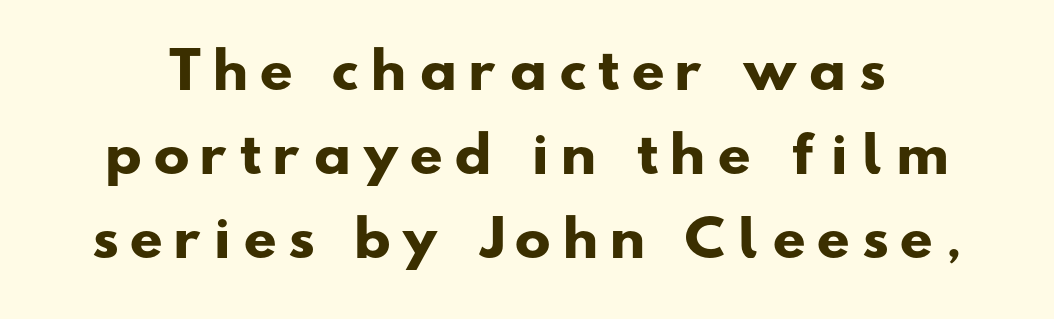
This rendering employs a face without finishing strokes, i.e., a sans-serif. Short note: letters widely spaced. Varying glyph widths throughout — classic text-font behaviour. These words are printed bold, with thick strokes throughout. Underlining? Definitely not there.
